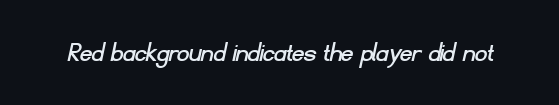
The image shows 29 px sans-serif type; set normal letter spacing, not underlined; low stroke contrast and a small x-height.
